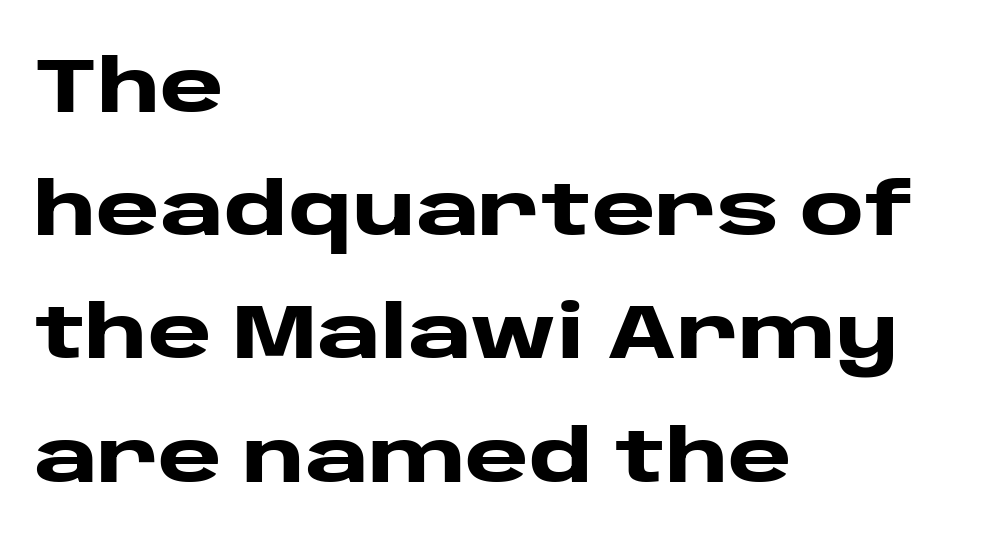
{"serif": "no", "italic": "no", "bold": "yes", "weight": "heavy", "width": "wide", "stroke_contrast": "low", "x_height": "large", "monospaced": "no", "underline": "no", "align": "left", "line_spacing": "normal", "line_spacing_ratio": 1.6, "letter_spacing": "normal", "letter_spacing_em": 0.0, "glyph_px": 77}
